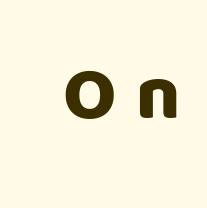
{"serif": "no", "italic": "no", "bold": "yes", "weight": "heavy", "width": "normal", "stroke_contrast": "low", "x_height": "large", "monospaced": "no", "underline": "no", "letter_spacing": "wide", "letter_spacing_em": 0.25, "glyph_px": 76}
